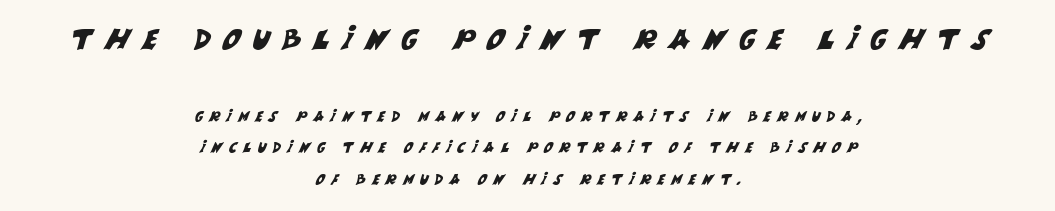
The text was rendered using a sans face with plain stroke endings. Compare the two chunks: the upper has the greater cap height. A student would call this center alignment; a typographer would say set centered. The space beneath each line is pristine and unruled.
